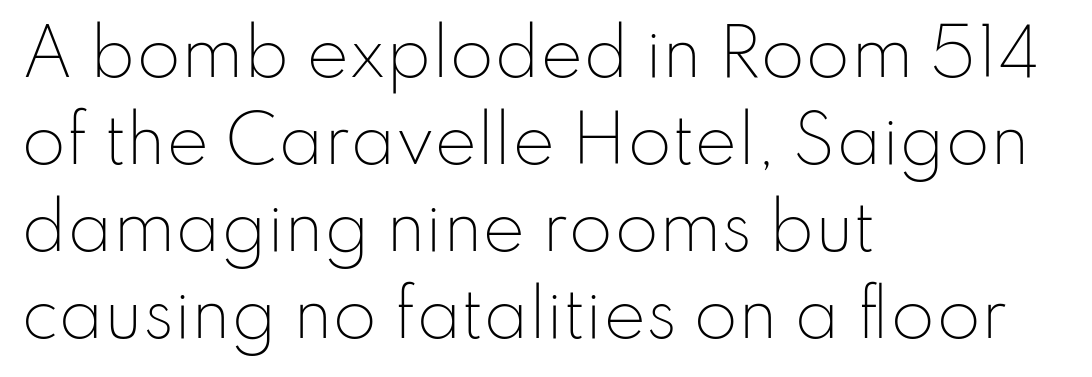
This is sans-serif lettering, the kind often seen on screens and signage. The gap between lines stays unmarked. Where is the straight margin? On the left. Each letter keeps its own natural width here, so spacing adapts to shape. The strokes carry an ordinary text weight at most. Does the lettering tilt? It doesn't — this is upright.
